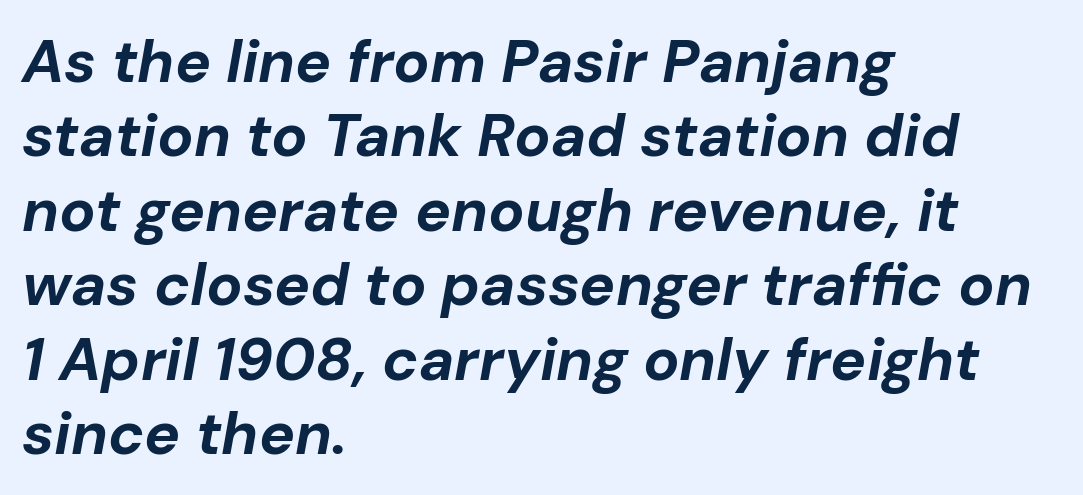
{"italic": "yes", "lean": "right", "slant_degrees": 10, "bold": "yes", "weight": "bold", "width": "normal", "stroke_contrast": "low", "x_height": "medium", "monospaced": "no", "underline": "no", "align": "left", "line_spacing_ratio": 1.24, "letter_spacing": "normal", "letter_spacing_em": 0.0, "glyph_px": 60}
